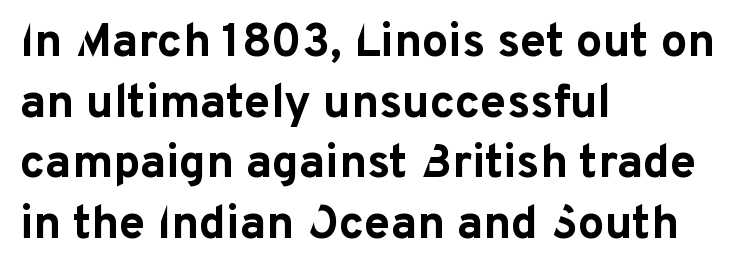
Q: Is the text bold? A: Yes.
Q: Is the text italic (slanted)? A: No, it is upright.
Q: Is the typeface a serif or a sans-serif typeface? A: Sans-serif.
Q: Is the text underlined? A: No.
Q: How is the paragraph aligned? A: Left-aligned.
Q: Is the spacing between letters normal or unusually wide? A: Normal.
Q: Is the spacing between lines tight, normal or loose? A: Normal.
Q: Width (condensed, normal, or wide)? A: Normal.
Q: Stroke contrast? A: Low.
Q: x-height? A: Medium.
Q: Monospaced? A: No.
